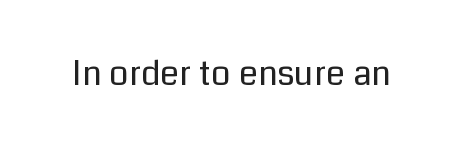
The image shows 34 px regular-weight sans-serif type, upright; set normal letter spacing, not underlined; low stroke contrast and a medium x-height.
